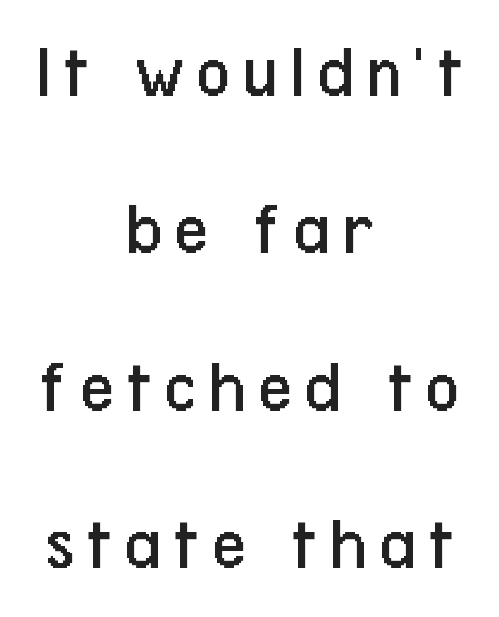
The image shows 76 px regular-weight, condensed sans-serif type, upright; set centered, loose line spacing (2.07x), not underlined; low stroke contrast and a medium x-height.
